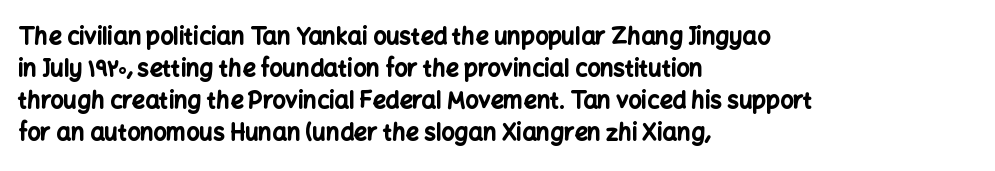
Compared with typical paragraphs, the rows here are spaced about the same. In terms of posture, this sample is upright. You'd pick this weight for a headline — it's a proper bold. Typeset ragged right — the left edge is the straight one.
